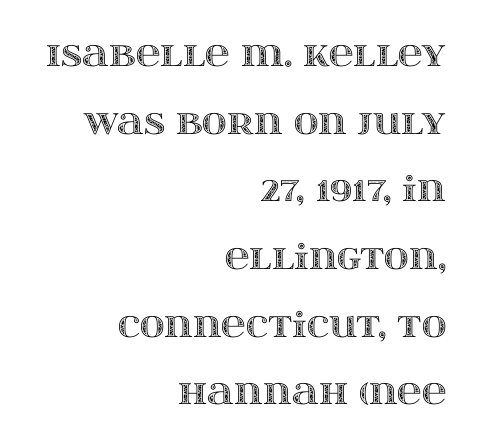
Q: Is the text italic (slanted)? A: No, it is upright.
Q: Is the text underlined? A: No.
Q: How is the paragraph aligned? A: Right-aligned.
Q: Is the spacing between letters normal or unusually wide? A: Normal.
Q: Is the spacing between lines tight, normal or loose? A: Loose.
Q: Width (condensed, normal, or wide)? A: Wide.
Q: x-height? A: Large.
Q: Monospaced? A: No.
